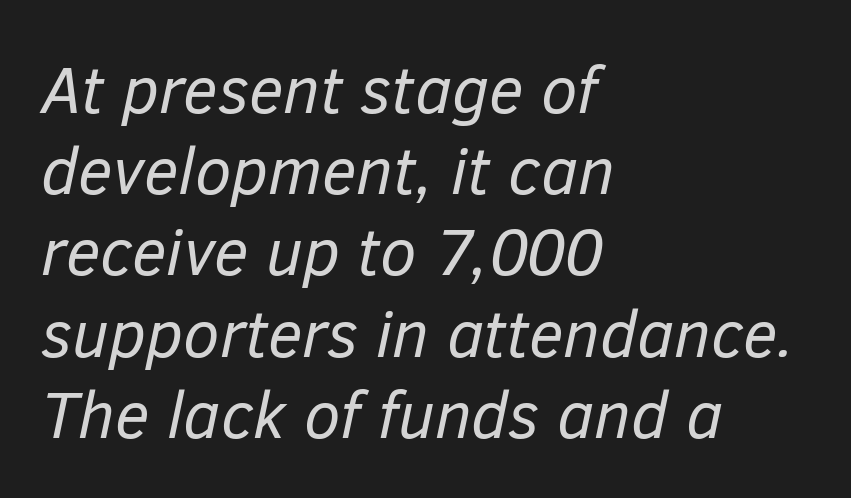
Q: Is the text bold? A: No.
Q: Is the text italic (slanted)? A: Yes, it leans right by about 12 degrees.
Q: Is the text underlined? A: No.
Q: How is the paragraph aligned? A: Left-aligned.
Q: Is the spacing between letters normal or unusually wide? A: Normal.
Q: Width (condensed, normal, or wide)? A: Normal.
Q: Stroke contrast? A: Low.
Q: x-height? A: Medium.
Q: Monospaced? A: No.
